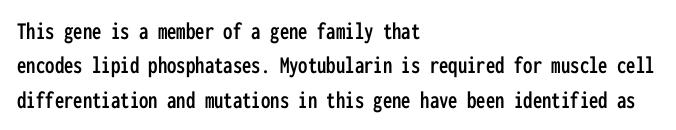
Q: Is the text italic (slanted)? A: No, it is upright.
Q: Is the text underlined? A: No.
Q: How is the paragraph aligned? A: Left-aligned.
Q: Is the spacing between letters normal or unusually wide? A: Normal.
Q: Is the spacing between lines tight, normal or loose? A: Normal.
